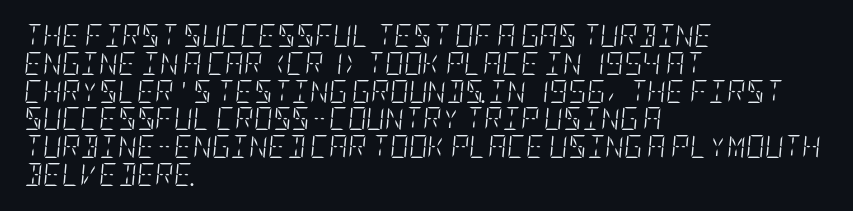
Casual observation: everything's shoved over to the left. Short note: letters normally spaced. Rule under the text: the space is simply empty. Designer's note — italics engaged. The weight tops out at a normal text grade.
